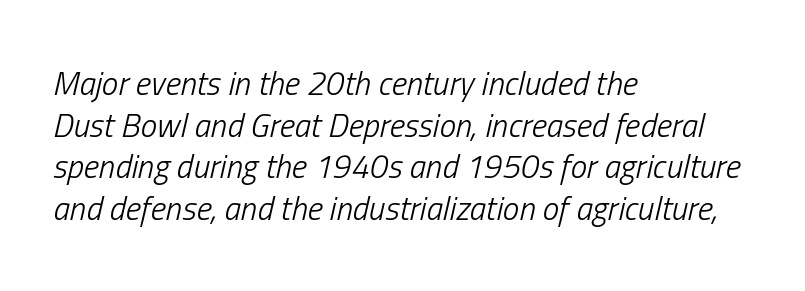
Q: Is the text bold? A: No.
Q: Is the text italic (slanted)? A: Yes, it leans right by about 13 degrees.
Q: Is the text underlined? A: No.
Q: How is the paragraph aligned? A: Left-aligned.
Q: Is the spacing between letters normal or unusually wide? A: Normal.
Q: Is the spacing between lines tight, normal or loose? A: Normal.
Q: Width (condensed, normal, or wide)? A: Condensed.
Q: Stroke contrast? A: Low.
Q: x-height? A: Medium.
Q: Monospaced? A: No.
